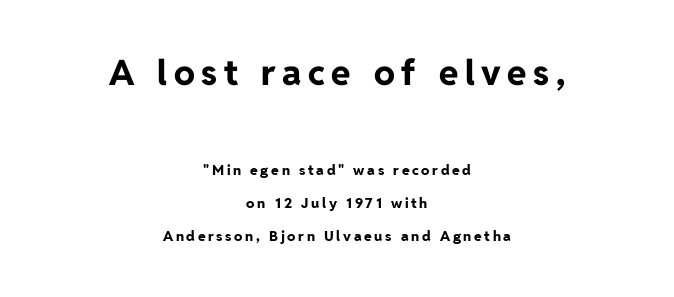
The image shows 35 px bold sans-serif type, upright; set centered, loose line spacing (2.35x), not underlined; the first (top) block is 2.5x larger; low stroke contrast and a medium x-height.
